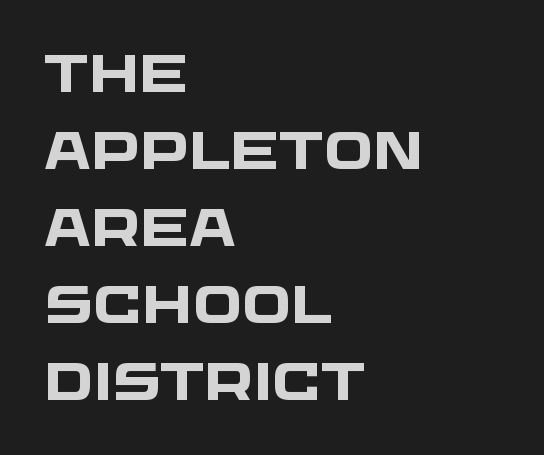
{"serif": "no", "bold": "yes", "weight": "heavy", "width": "wide", "stroke_contrast": "low", "x_height": "large", "monospaced": "no", "underline": "no", "align": "left", "line_spacing": "normal", "line_spacing_ratio": 1.48, "letter_spacing": "normal", "letter_spacing_em": 0.0, "glyph_px": 52}
